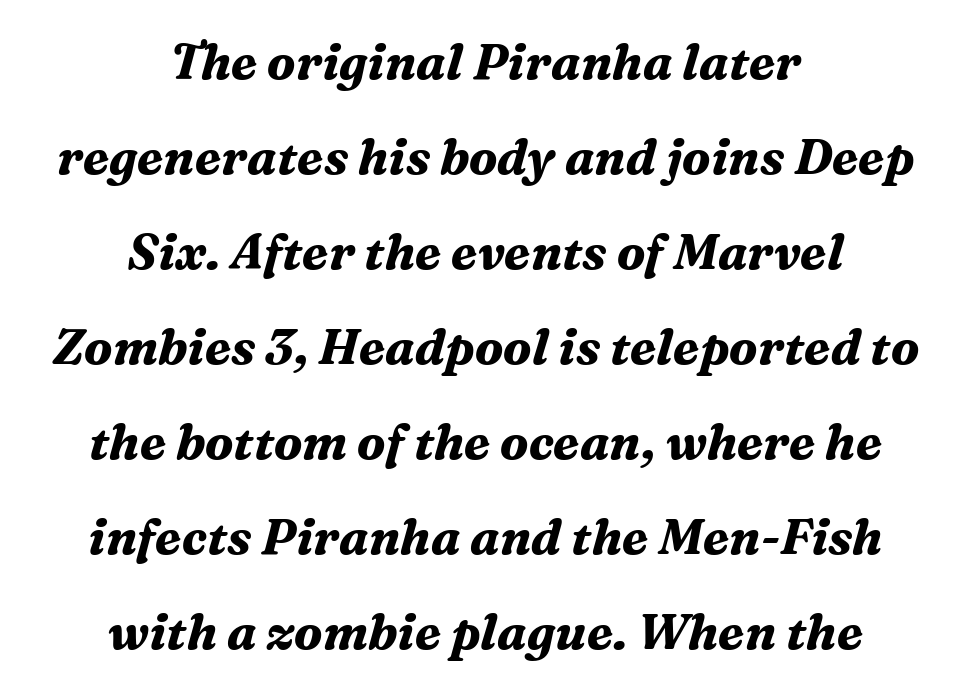
Q: Is the text bold? A: Yes.
Q: Is the text italic (slanted)? A: Yes, it leans right by about 16 degrees.
Q: Is the typeface a serif or a sans-serif typeface? A: Serif.
Q: Is the text underlined? A: No.
Q: How is the paragraph aligned? A: Centered.
Q: Is the spacing between letters normal or unusually wide? A: Normal.
Q: Is the spacing between lines tight, normal or loose? A: Loose.
Q: Width (condensed, normal, or wide)? A: Normal.
Q: Stroke contrast? A: Medium.
Q: x-height? A: Medium.
Q: Monospaced? A: No.
